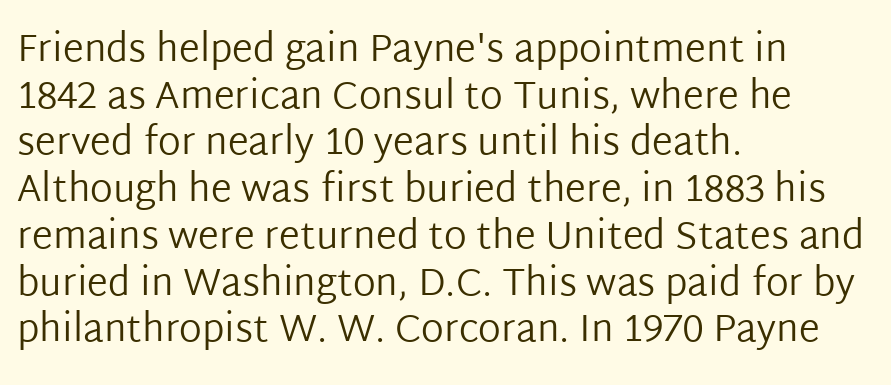
The image shows 38 px regular-weight sans-serif type, upright; set left-aligned, line spacing 1.23x, normal letter spacing, not underlined; low stroke contrast and a medium x-height.
